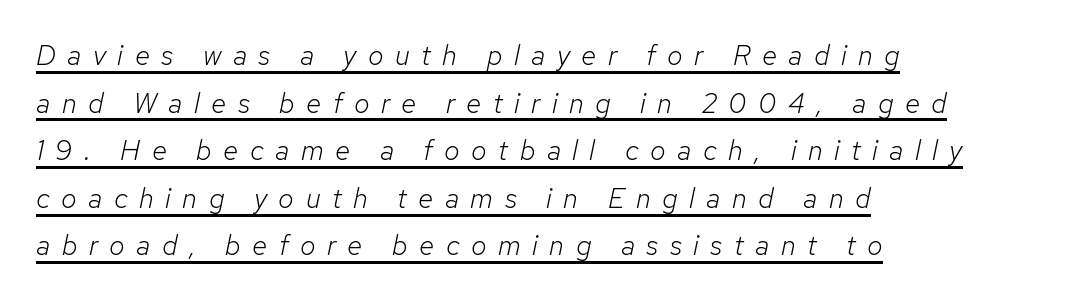
The image shows 28 px light type, italic (leaning right); set left-aligned, normal line spacing (1.7x), unusually wide letter spacing (+0.41 em), underlined; low stroke contrast and a medium x-height.
